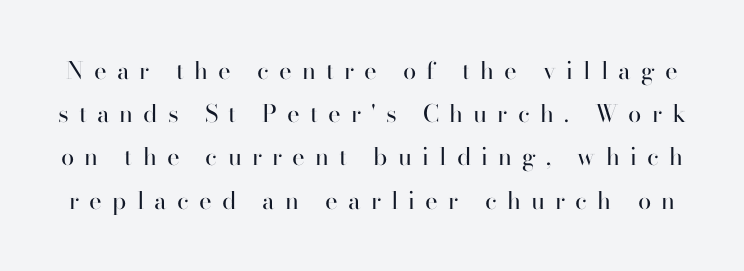
Q: Is the text bold? A: No.
Q: Is the text italic (slanted)? A: No, it is upright.
Q: Is the text underlined? A: No.
Q: Is the spacing between letters normal or unusually wide? A: Unusually wide.
